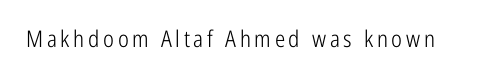
{"italic": "no", "bold": "no", "underline": "no", "glyph_px": 23}
